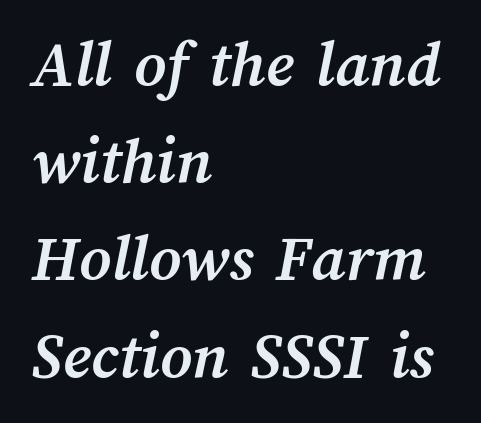
{"bold": "yes", "weight": "semibold", "width": "normal", "stroke_contrast": "medium", "x_height": "medium", "monospaced": "no", "underline": "no", "align": "left", "line_spacing": "normal", "line_spacing_ratio": 1.43, "letter_spacing": "normal", "letter_spacing_em": 0.0, "glyph_px": 68}
